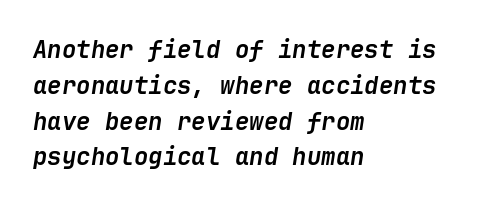
The image shows 24 px bold type, italic (leaning right); set left-aligned, normal line spacing (1.49x), normal letter spacing, not underlined.
